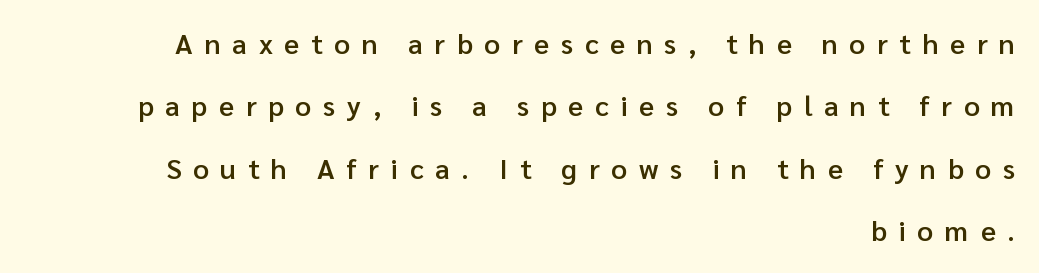
Plain, unruled lines of type. Inter-character spacing is expanded well beyond the font's built-in metrics. A sans-serif font was chosen for this passage. A typesetter would mark this as roman, not italic.
